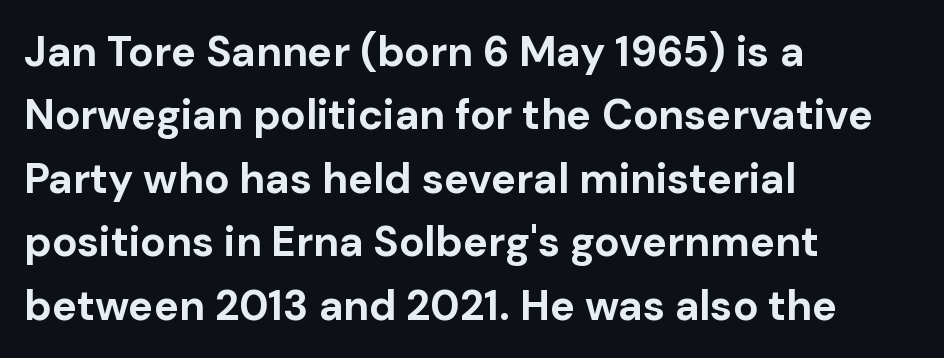
Q: Is the text bold? A: Yes.
Q: Is the text italic (slanted)? A: No, it is upright.
Q: Is the typeface a serif or a sans-serif typeface? A: Sans-serif.
Q: Is the text underlined? A: No.
Q: How is the paragraph aligned? A: Left-aligned.
Q: Is the spacing between letters normal or unusually wide? A: Normal.
Q: Is the spacing between lines tight, normal or loose? A: Normal.
Q: Width (condensed, normal, or wide)? A: Normal.
Q: Stroke contrast? A: Low.
Q: x-height? A: Medium.
Q: Monospaced? A: No.
